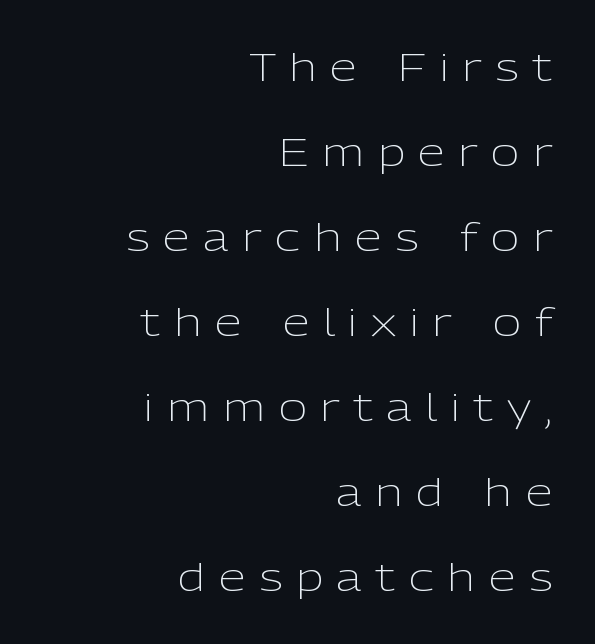
Q: Is the text bold? A: No.
Q: Is the text italic (slanted)? A: No, it is upright.
Q: Is the typeface a serif or a sans-serif typeface? A: Sans-serif.
Q: Is the text underlined? A: No.
Q: How is the paragraph aligned? A: Right-aligned.
Q: Is the spacing between letters normal or unusually wide? A: Unusually wide.
Q: Is the spacing between lines tight, normal or loose? A: Loose.
Q: Width (condensed, normal, or wide)? A: Normal.
Q: Stroke contrast? A: Low.
Q: x-height? A: Medium.
Q: Monospaced? A: No.
